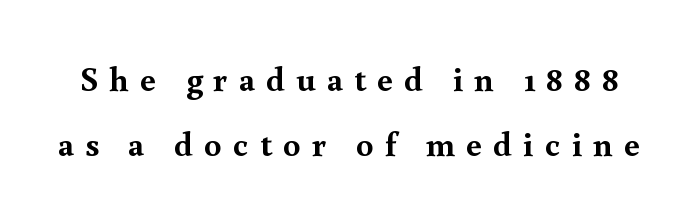
{"serif": "yes", "italic": "no", "bold": "yes", "weight": "semibold", "width": "normal", "x_height": "small", "monospaced": "no", "underline": "no", "line_spacing_ratio": 1.86, "letter_spacing": "wide", "letter_spacing_em": 0.32, "glyph_px": 35}
